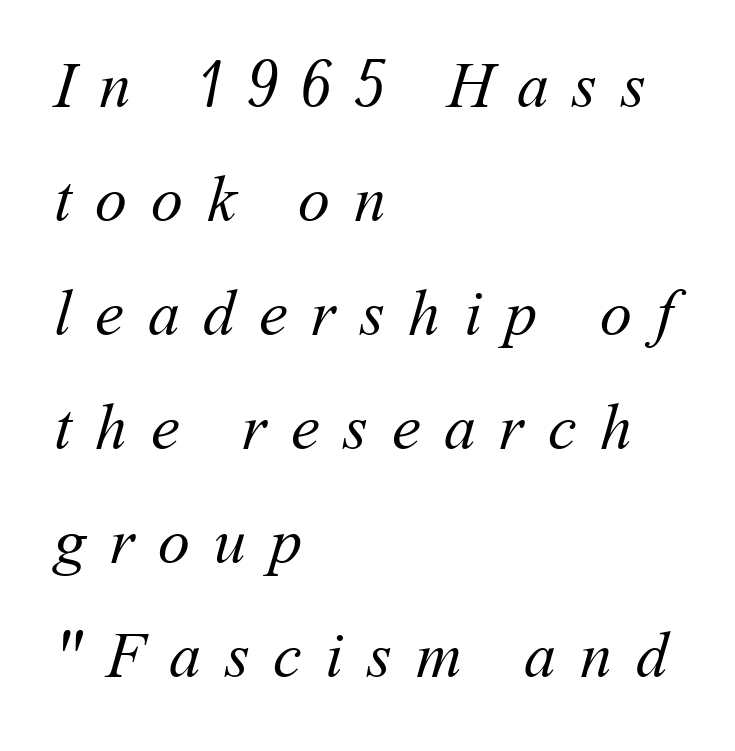
{"bold": "no", "weight": "regular", "width": "normal", "stroke_contrast": "medium", "x_height": "medium", "monospaced": "no", "underline": "no", "align": "left", "line_spacing_ratio": 1.78, "letter_spacing": "wide", "letter_spacing_em": 0.37, "glyph_px": 64}
